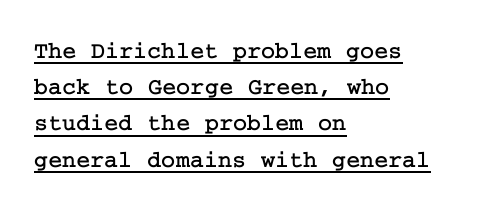
The image shows 24 px text type, upright; set left-aligned, normal line spacing (1.51x), normal letter spacing, underlined.
